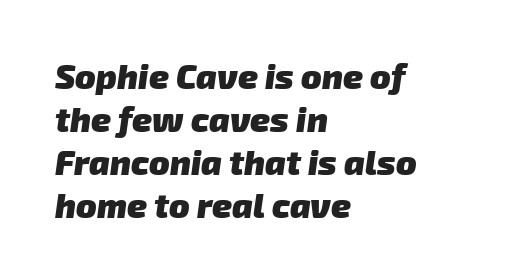
The image shows 34 px heavy sans-serif type; set left-aligned, normal line spacing (1.26x), normal letter spacing, not underlined; low stroke contrast and a medium x-height.
